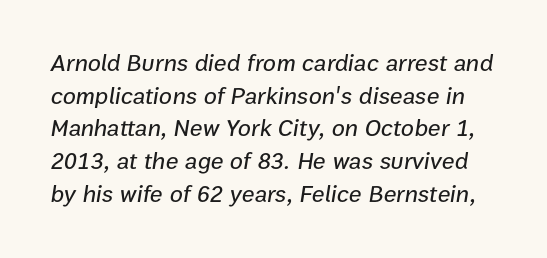
{"italic": "yes", "lean": "right", "slant_degrees": 9, "underline": "no", "line_spacing": "normal", "line_spacing_ratio": 1.36, "letter_spacing": "normal", "letter_spacing_em": 0.0, "glyph_px": 24}
